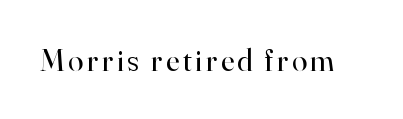
The type family on display is of the serif kind. This sample has the flowing, uneven cadence of proportional lettering. The font is comparable to plain body text, perhaps lighter. Check the space under the baseline: it is left empty.
